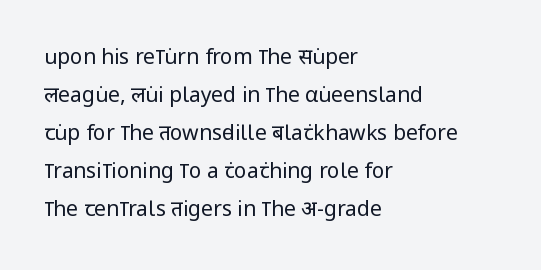
{"italic": "no", "bold": "no", "underline": "no", "align": "left", "line_spacing_ratio": 1.81, "letter_spacing": "normal", "letter_spacing_em": 0.0, "glyph_px": 21}
